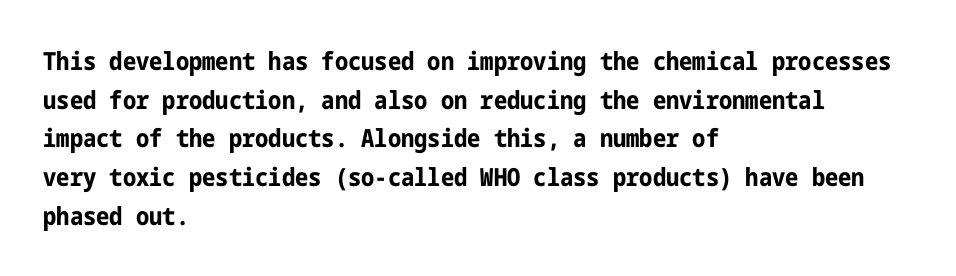
Q: Is the text bold? A: Yes.
Q: Is the text italic (slanted)? A: No, it is upright.
Q: Is the text underlined? A: No.
Q: How is the paragraph aligned? A: Left-aligned.
Q: Is the spacing between letters normal or unusually wide? A: Normal.
Q: Is the spacing between lines tight, normal or loose? A: Normal.
